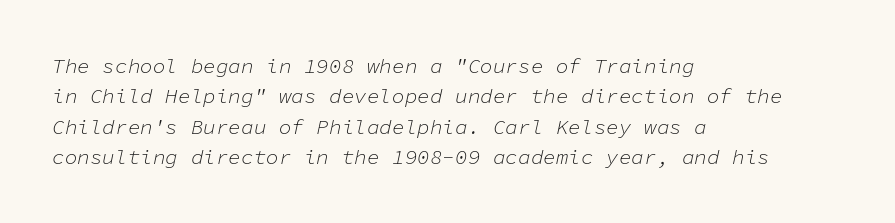
The image shows 21 px text type, italic (leaning right); set left-aligned, normal line spacing (1.45x), normal letter spacing, not underlined.
